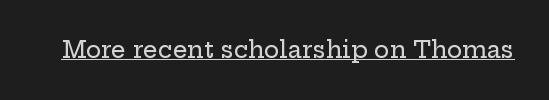
You can see a thin bar hugging the bottom of the glyphs. This rendering leaves character spacing at its baseline value. Style check: upright.
